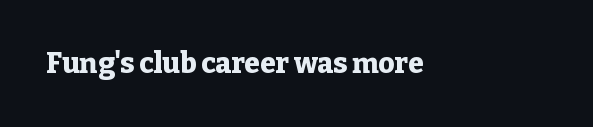
The baseline area is clear. Each letter keeps its own natural width here, so spacing adapts to shape. Spacing between characters is what you'd get straight out of the box. Italic: no, the glyphs are upright roman.
